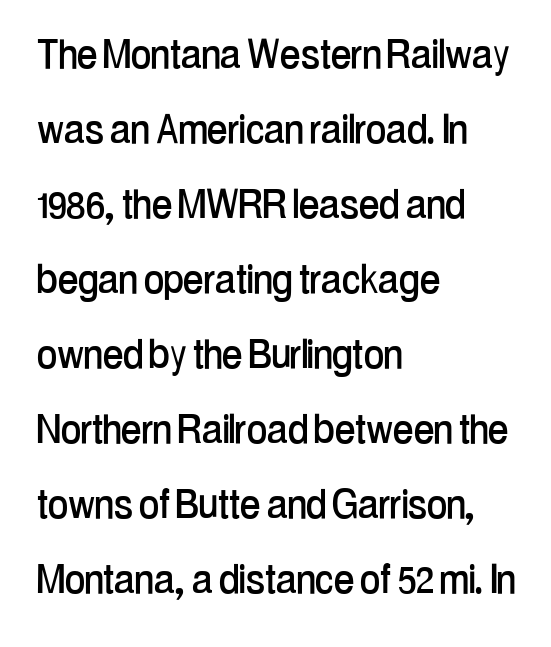
The image shows 49 px condensed sans-serif type, upright; set left-aligned, normal line spacing (1.53x), normal letter spacing, not underlined; low stroke contrast and a medium x-height.
